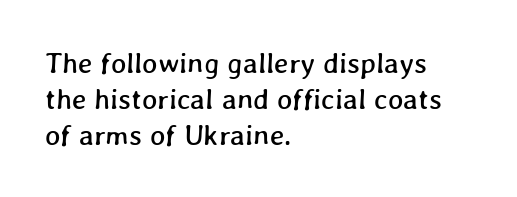
Here the designer chose a conventional face with non-uniform glyph widths. Tracking value appears to be zero — textbook default spacing. The passage is arranged the way most books set body copy — flush left. The gap between lines stays unmarked.
